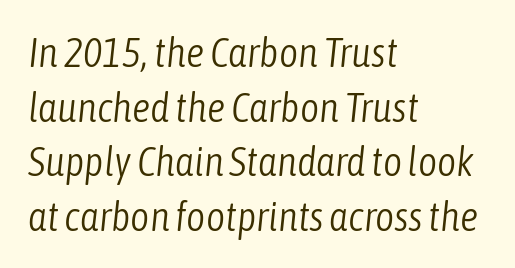
Q: Is the text bold? A: No.
Q: Is the text italic (slanted)? A: Yes, it leans right by about 6 degrees.
Q: Is the text underlined? A: No.
Q: How is the paragraph aligned? A: Left-aligned.
Q: Is the spacing between letters normal or unusually wide? A: Normal.
Q: Is the spacing between lines tight, normal or loose? A: Normal.
Q: Width (condensed, normal, or wide)? A: Condensed.
Q: Stroke contrast? A: Low.
Q: x-height? A: Medium.
Q: Monospaced? A: No.
